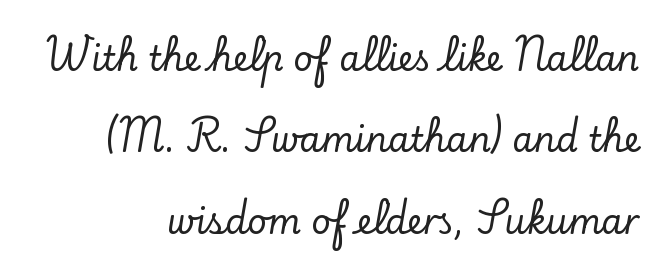
The image shows 34 px serif type; set right-aligned, loose line spacing (2.39x), normal letter spacing, not underlined; low stroke contrast and a small x-height.
